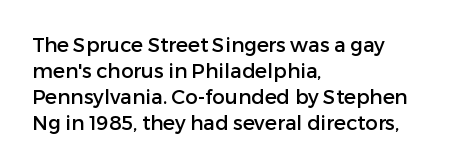
{"italic": "no", "underline": "no", "align": "left", "line_spacing": "normal", "line_spacing_ratio": 1.3, "letter_spacing": "normal", "letter_spacing_em": 0.0, "glyph_px": 20}
